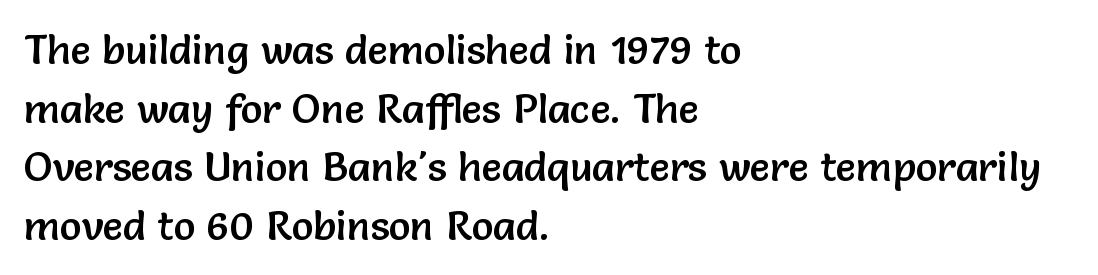
{"serif": "no", "italic": "no", "width": "normal", "stroke_contrast": "low", "x_height": "medium", "monospaced": "no", "underline": "no", "align": "left", "line_spacing": "normal", "line_spacing_ratio": 1.43, "letter_spacing": "normal", "letter_spacing_em": 0.0, "glyph_px": 41}
